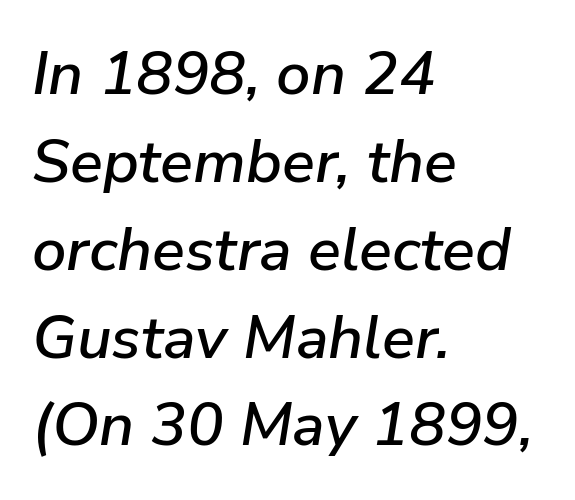
Q: Is the text italic (slanted)? A: Yes, it leans right by about 9 degrees.
Q: Is the text underlined? A: No.
Q: How is the paragraph aligned? A: Left-aligned.
Q: Is the spacing between letters normal or unusually wide? A: Normal.
Q: Is the spacing between lines tight, normal or loose? A: Normal.
Q: Width (condensed, normal, or wide)? A: Normal.
Q: Stroke contrast? A: Low.
Q: x-height? A: Medium.
Q: Monospaced? A: No.
